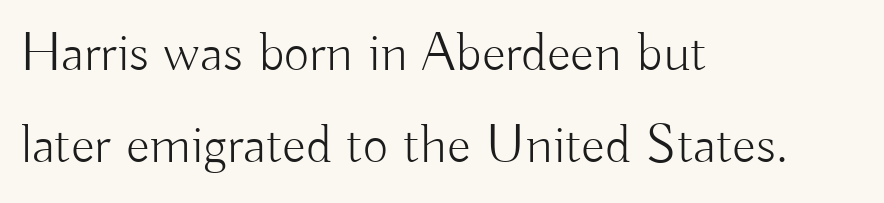
The image shows 55 px light sans-serif type, upright; set left-aligned, normal line spacing (1.68x), normal letter spacing, not underlined; low stroke contrast and a small x-height.
